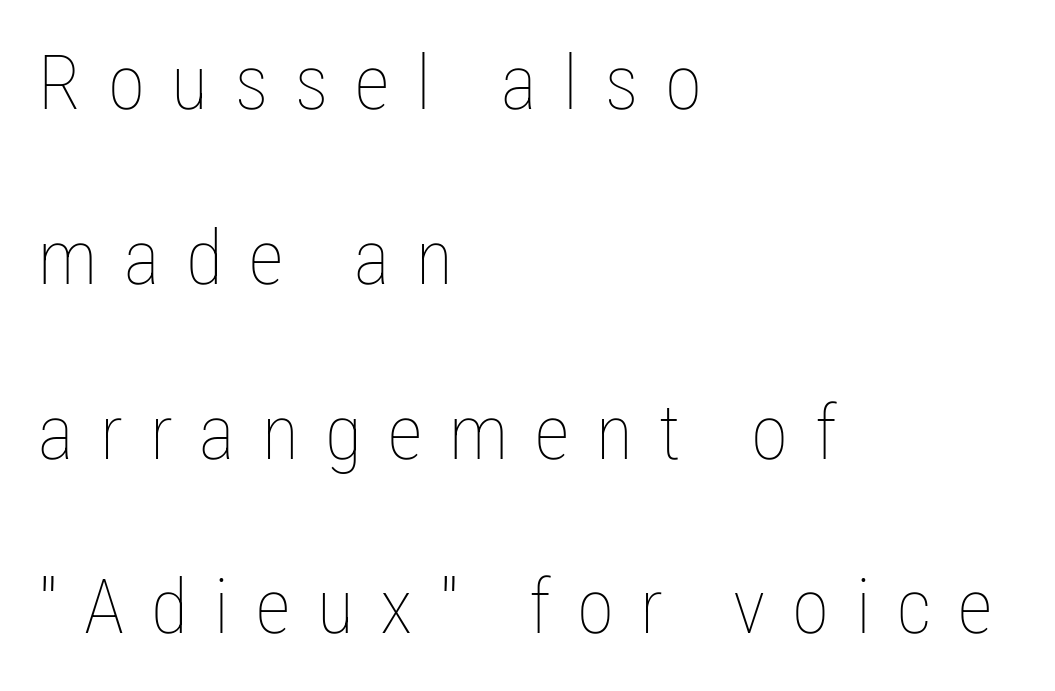
Q: Is the text bold? A: No.
Q: Is the text italic (slanted)? A: No, it is upright.
Q: Is the text underlined? A: No.
Q: How is the paragraph aligned? A: Left-aligned.
Q: Is the spacing between letters normal or unusually wide? A: Unusually wide.
Q: Is the spacing between lines tight, normal or loose? A: Loose.
Q: Width (condensed, normal, or wide)? A: Condensed.
Q: Stroke contrast? A: Low.
Q: x-height? A: Medium.
Q: Monospaced? A: No.
